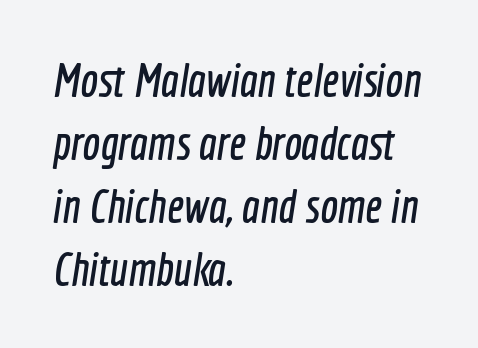
Q: Is the typeface a serif or a sans-serif typeface? A: Sans-serif.
Q: Is the text underlined? A: No.
Q: How is the paragraph aligned? A: Left-aligned.
Q: Is the spacing between letters normal or unusually wide? A: Normal.
Q: Is the spacing between lines tight, normal or loose? A: Normal.
Q: Width (condensed, normal, or wide)? A: Condensed.
Q: x-height? A: Medium.
Q: Monospaced? A: No.
